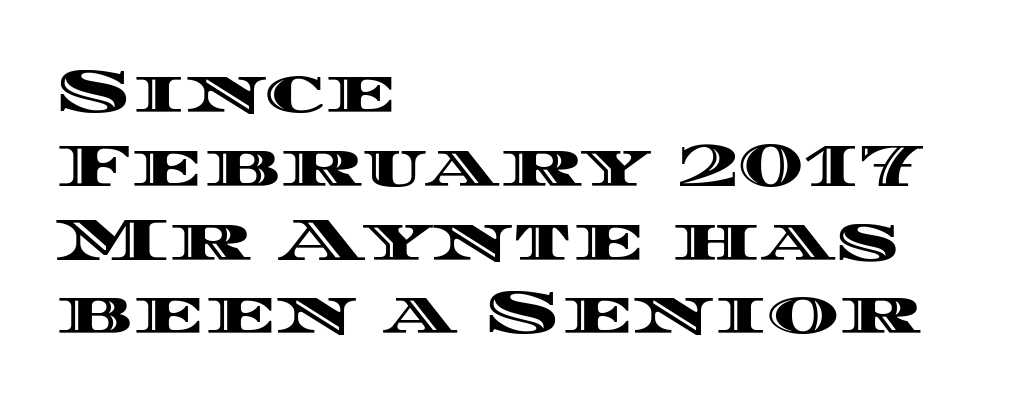
The space directly below the letters is spotless. All the whitespace from short lines collects on the right. Here the designer chose a conventional face with non-uniform glyph widths. Each word holds together tightly as a unit, with standard inter-letter gaps.
